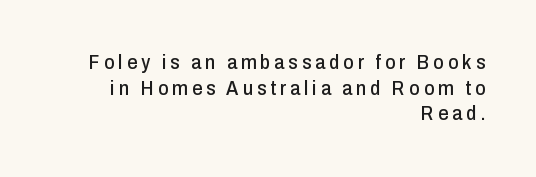
Q: Is the text italic (slanted)? A: No, it is upright.
Q: Is the text underlined? A: No.
Q: How is the paragraph aligned? A: Right-aligned.
Q: Is the spacing between letters normal or unusually wide? A: Unusually wide.
Q: Is the spacing between lines tight, normal or loose? A: Normal.
